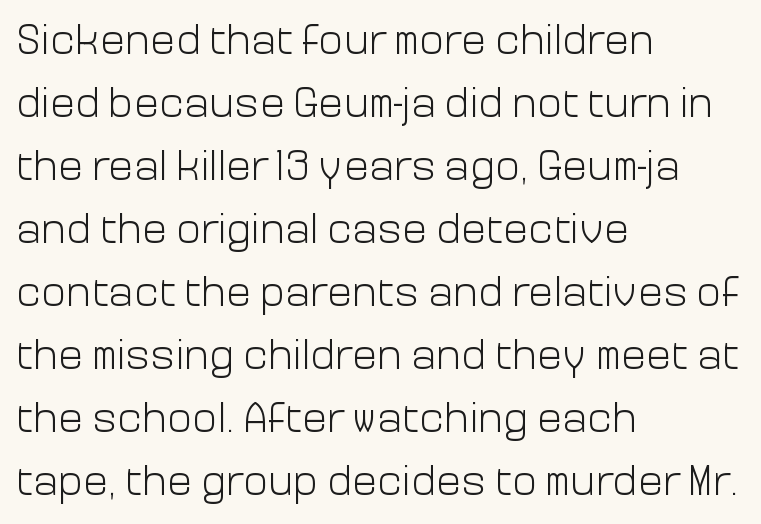
{"serif": "no", "italic": "no", "bold": "no", "weight": "light", "width": "normal", "stroke_contrast": "low", "x_height": "medium", "monospaced": "no", "underline": "no", "align": "left", "line_spacing": "normal", "line_spacing_ratio": 1.5, "letter_spacing": "normal", "letter_spacing_em": 0.0, "glyph_px": 42}
